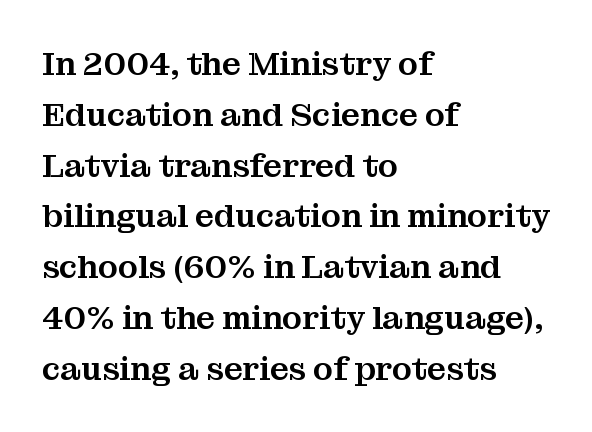
The image shows 33 px serif type, upright; set left-aligned, normal line spacing (1.54x), normal letter spacing, not underlined; medium stroke contrast and a medium x-height.
